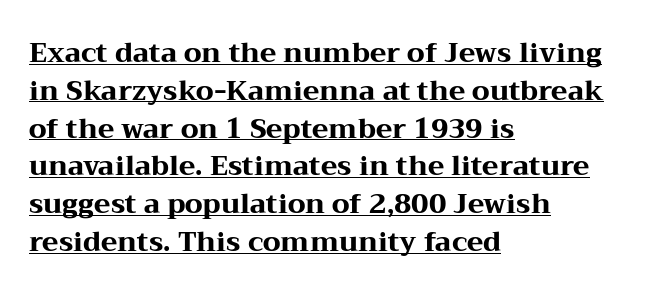
Does the leading feel generous? No, just average. These words are printed bold, with thick strokes throughout. The string is rendered with underlining switched on. In CSS terms this would be text-align: left.
